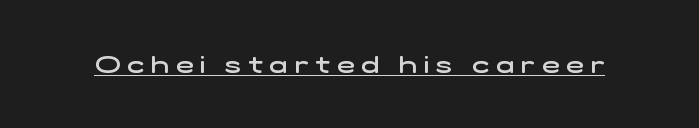
Caption: lettering with a line underneath. Caption: semibold face, moderately heavy strokes. The tracking reads as deliberately expanded to a designer's eye.
